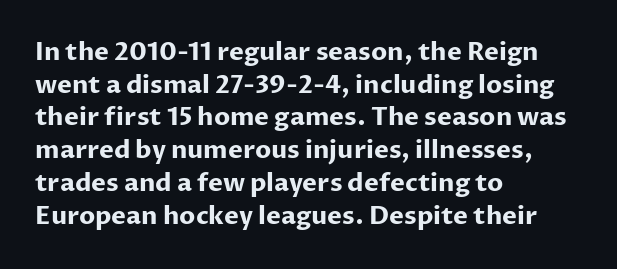
The image shows 25 px bold type, upright; set left-aligned, normal line spacing (1.31x), normal letter spacing, not underlined.
